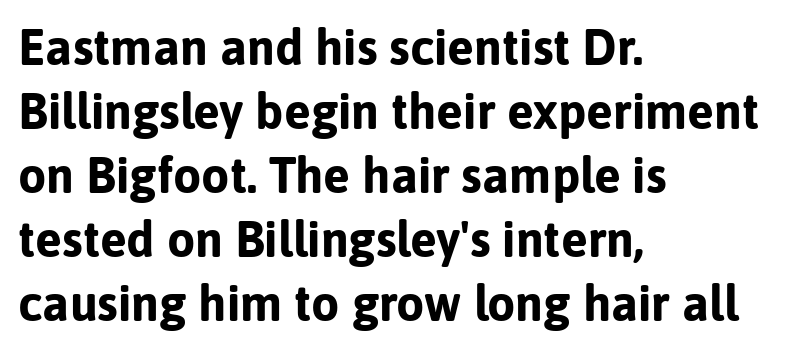
The image shows 50 px bold sans-serif type, upright; set left-aligned, normal line spacing (1.28x), normal letter spacing, not underlined; low stroke contrast and a medium x-height.
